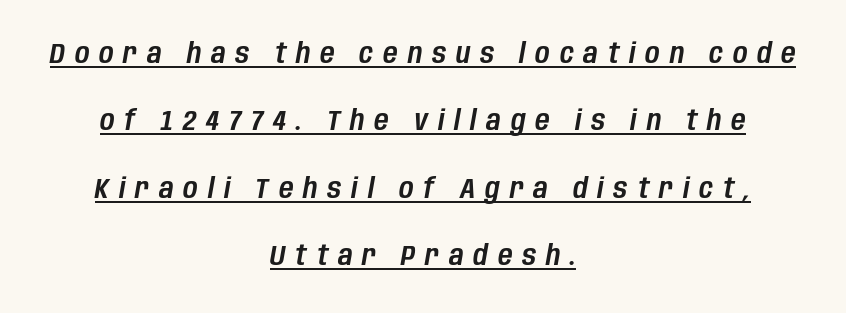
Q: Is the text italic (slanted)? A: Yes, it leans right by about 10 degrees.
Q: Is the text underlined? A: Yes.
Q: How is the paragraph aligned? A: Centered.
Q: Is the spacing between letters normal or unusually wide? A: Unusually wide.
Q: Is the spacing between lines tight, normal or loose? A: Loose.
Q: Width (condensed, normal, or wide)? A: Condensed.
Q: Stroke contrast? A: Low.
Q: x-height? A: Large.
Q: Monospaced? A: No.
